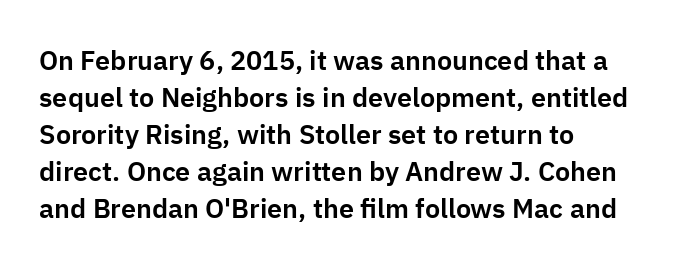
The image shows 27 px text type, upright; set left-aligned, normal line spacing (1.37x), normal letter spacing, not underlined.
